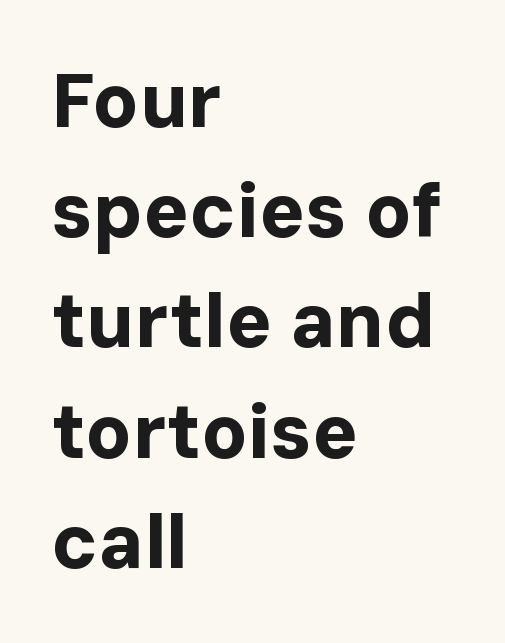
Q: Is the text bold? A: Yes.
Q: Is the text italic (slanted)? A: No, it is upright.
Q: Is the typeface a serif or a sans-serif typeface? A: Sans-serif.
Q: Is the text underlined? A: No.
Q: How is the paragraph aligned? A: Left-aligned.
Q: Is the spacing between letters normal or unusually wide? A: Normal.
Q: Is the spacing between lines tight, normal or loose? A: Normal.
Q: Width (condensed, normal, or wide)? A: Normal.
Q: Stroke contrast? A: Low.
Q: x-height? A: Medium.
Q: Monospaced? A: No.
